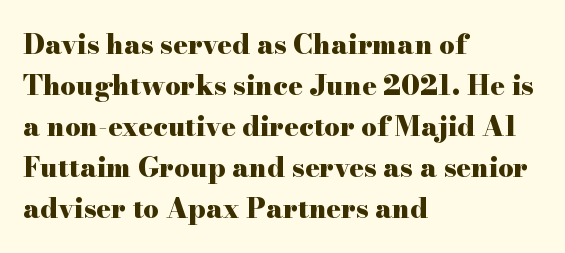
{"italic": "no", "bold": "yes", "underline": "no", "align": "left", "line_spacing": "normal", "line_spacing_ratio": 1.52, "letter_spacing": "normal", "letter_spacing_em": 0.0, "glyph_px": 27}
